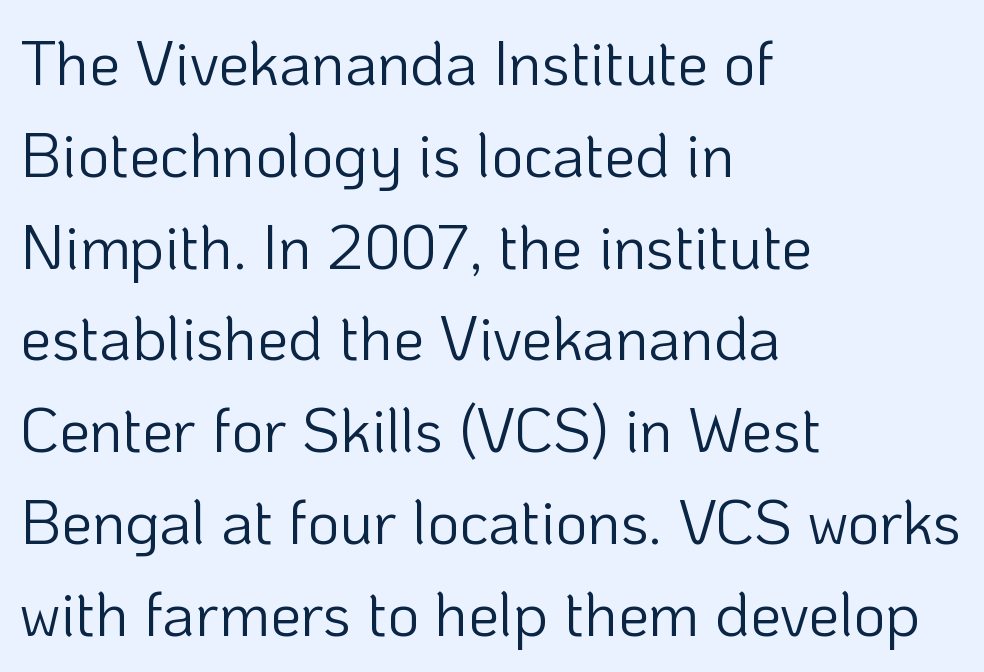
Q: Is the text bold? A: No.
Q: Is the text italic (slanted)? A: No, it is upright.
Q: Is the typeface a serif or a sans-serif typeface? A: Sans-serif.
Q: Is the text underlined? A: No.
Q: How is the paragraph aligned? A: Left-aligned.
Q: Is the spacing between letters normal or unusually wide? A: Normal.
Q: Is the spacing between lines tight, normal or loose? A: Normal.
Q: Width (condensed, normal, or wide)? A: Normal.
Q: Stroke contrast? A: Low.
Q: x-height? A: Medium.
Q: Monospaced? A: No.
